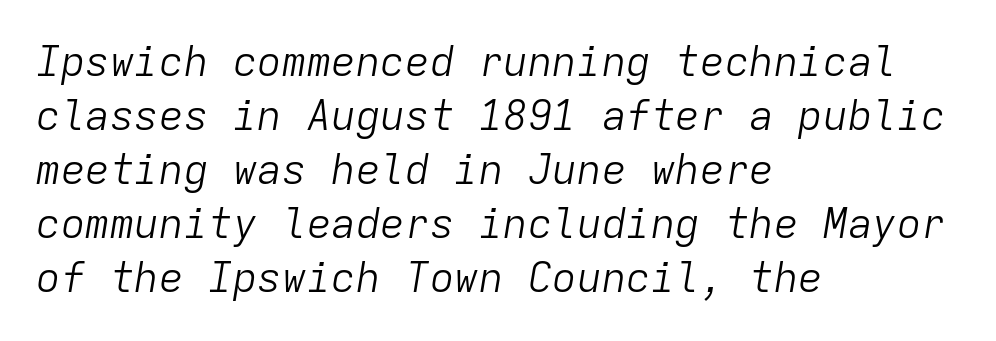
Q: Is the text bold? A: No.
Q: Is the text italic (slanted)? A: Yes, it leans right by about 9 degrees.
Q: Is the text underlined? A: No.
Q: How is the paragraph aligned? A: Left-aligned.
Q: Is the spacing between letters normal or unusually wide? A: Normal.
Q: Is the spacing between lines tight, normal or loose? A: Normal.
Q: Width (condensed, normal, or wide)? A: Normal.
Q: Stroke contrast? A: Low.
Q: x-height? A: Medium.
Q: Monospaced? A: Yes.
